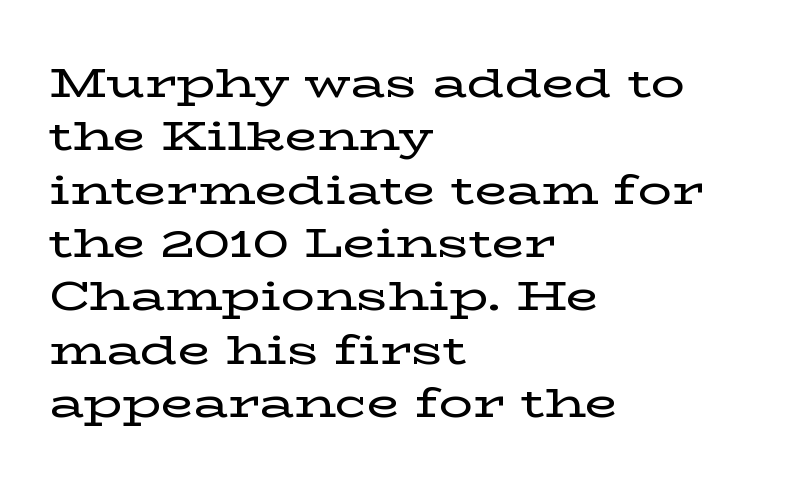
{"serif": "yes", "italic": "no", "width": "wide", "stroke_contrast": "low", "x_height": "medium", "monospaced": "no", "underline": "no", "align": "left", "line_spacing": "normal", "line_spacing_ratio": 1.27, "letter_spacing": "normal", "letter_spacing_em": 0.0, "glyph_px": 42}
